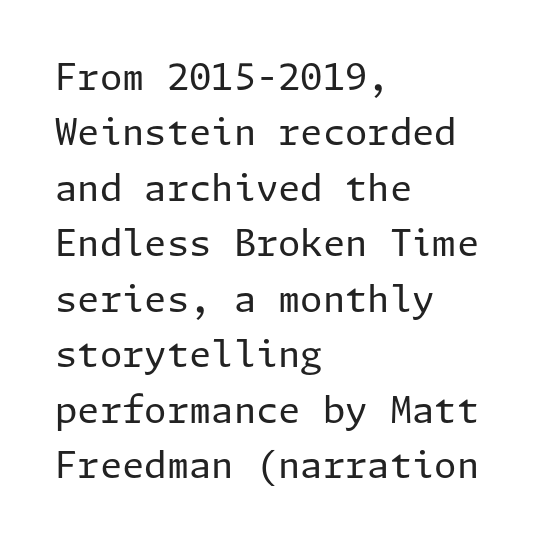
The image shows 36 px regular-weight sans-serif type, upright; set left-aligned, normal line spacing (1.54x), normal letter spacing, not underlined; low stroke contrast and a medium x-height.
